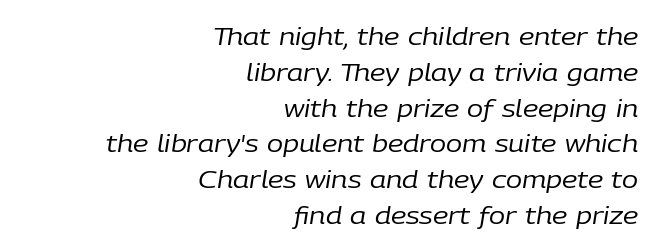
{"italic": "yes", "lean": "right", "slant_degrees": 9, "bold": "no", "underline": "no", "align": "right", "line_spacing": "normal", "line_spacing_ratio": 1.49, "letter_spacing": "normal", "letter_spacing_em": 0.0, "glyph_px": 24}
